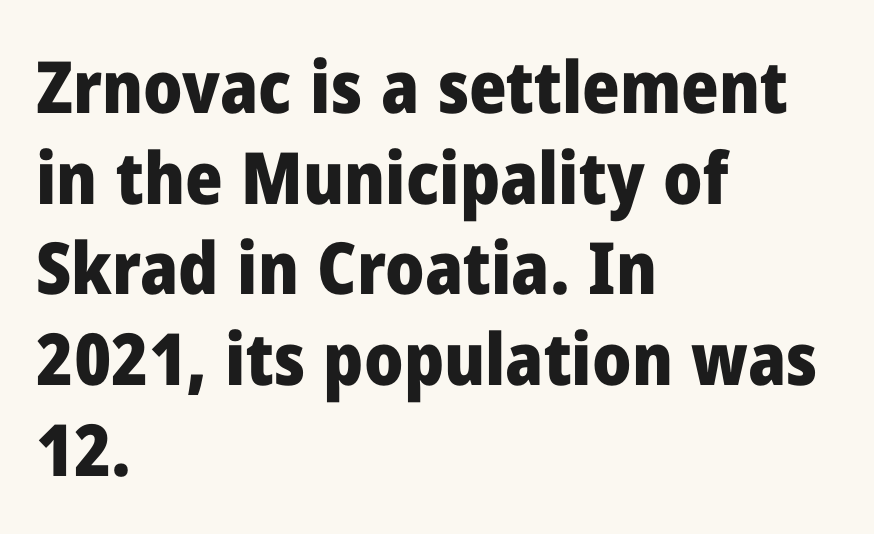
{"serif": "no", "italic": "no", "bold": "yes", "weight": "heavy", "width": "normal", "stroke_contrast": "low", "x_height": "medium", "monospaced": "no", "underline": "no", "align": "left", "line_spacing": "normal", "line_spacing_ratio": 1.26, "letter_spacing": "normal", "letter_spacing_em": 0.0, "glyph_px": 72}
